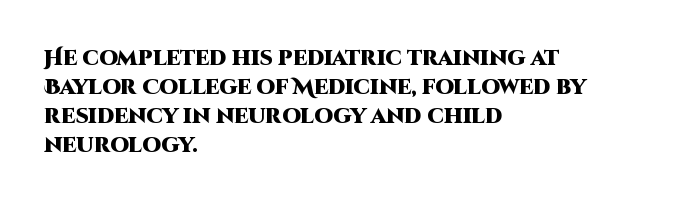
The lines are quadded left. These lines keep a tight, regular rhythm from letter to letter. The gap between lines stays unmarked. It's the straight-up-and-down kind of type. The rendering uses a moderate line-height, typical for paragraphs. Pretty heavy lettering here — definitely bold.
